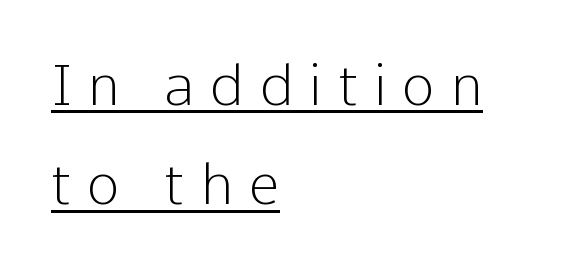
Q: Is the text bold? A: No.
Q: Is the text italic (slanted)? A: No, it is upright.
Q: Is the typeface a serif or a sans-serif typeface? A: Sans-serif.
Q: Is the text underlined? A: Yes.
Q: How is the paragraph aligned? A: Left-aligned.
Q: Is the spacing between letters normal or unusually wide? A: Unusually wide.
Q: Width (condensed, normal, or wide)? A: Normal.
Q: Stroke contrast? A: Low.
Q: x-height? A: Medium.
Q: Monospaced? A: No.
